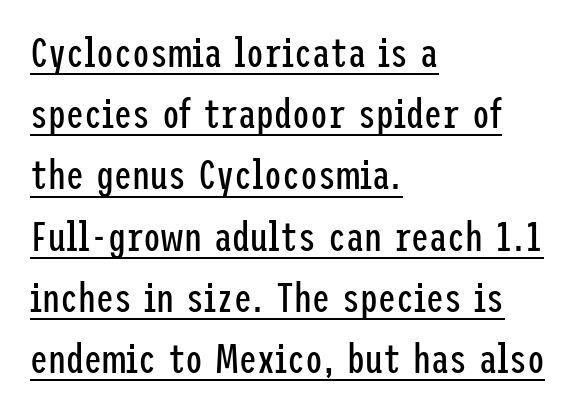
Notice how the stems are strictly vertical — no italics here. Nope, no serifs anywhere on these letters. This block has exactly the height ordinary leading produces. Is the type heavy? It reads as light-to-regular instead. Short and long lines alike share a common starting point at left.
